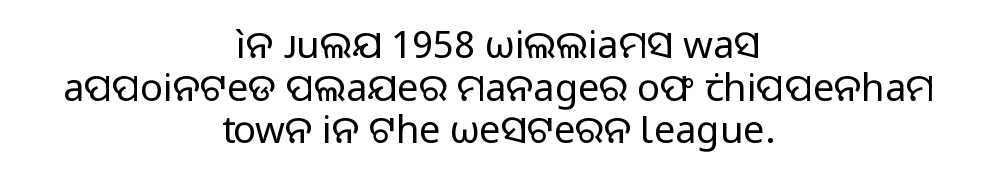
{"serif": "no", "italic": "no", "bold": "no", "weight": "regular", "width": "normal", "stroke_contrast": "low", "x_height": "medium", "monospaced": "no", "underline": "no", "align": "center", "line_spacing": "tight", "line_spacing_ratio": 1.12, "letter_spacing": "normal", "letter_spacing_em": 0.0, "glyph_px": 38}
